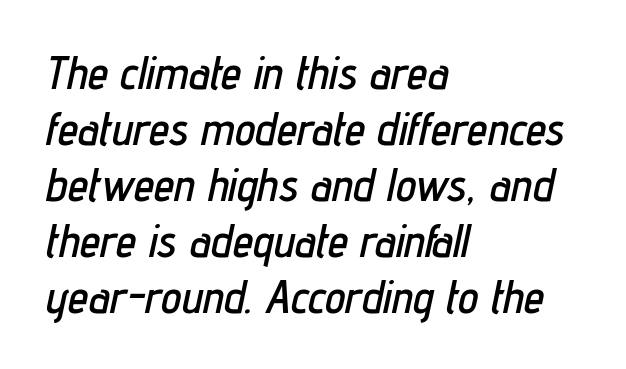
{"italic": "yes", "lean": "right", "slant_degrees": 12, "width": "condensed", "stroke_contrast": "low", "x_height": "medium", "monospaced": "no", "underline": "no", "align": "left", "line_spacing_ratio": 1.22, "letter_spacing": "normal", "letter_spacing_em": 0.0, "glyph_px": 46}
